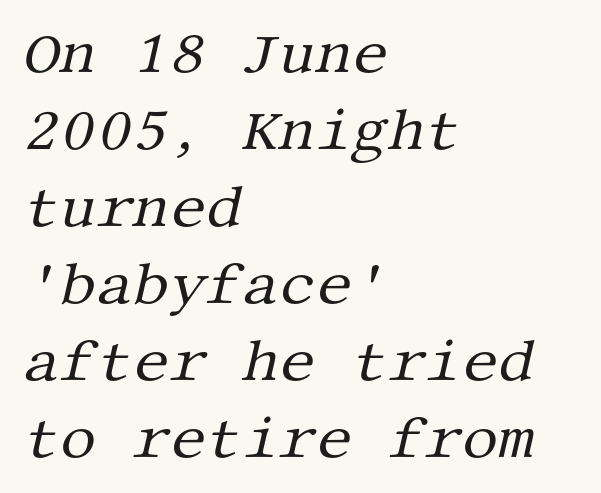
Q: Is the text bold? A: No.
Q: Is the text italic (slanted)? A: Yes, it leans right by about 13 degrees.
Q: Is the typeface a serif or a sans-serif typeface? A: Serif.
Q: Is the text underlined? A: No.
Q: How is the paragraph aligned? A: Left-aligned.
Q: Is the spacing between letters normal or unusually wide? A: Normal.
Q: Is the spacing between lines tight, normal or loose? A: Normal.
Q: Width (condensed, normal, or wide)? A: Normal.
Q: Stroke contrast? A: Medium.
Q: x-height? A: Large.
